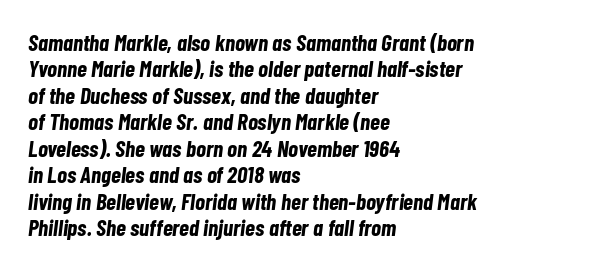
The image shows 23 px bold type, italic (leaning right); set left-aligned, tight line spacing (1.15x), normal letter spacing, not underlined.
